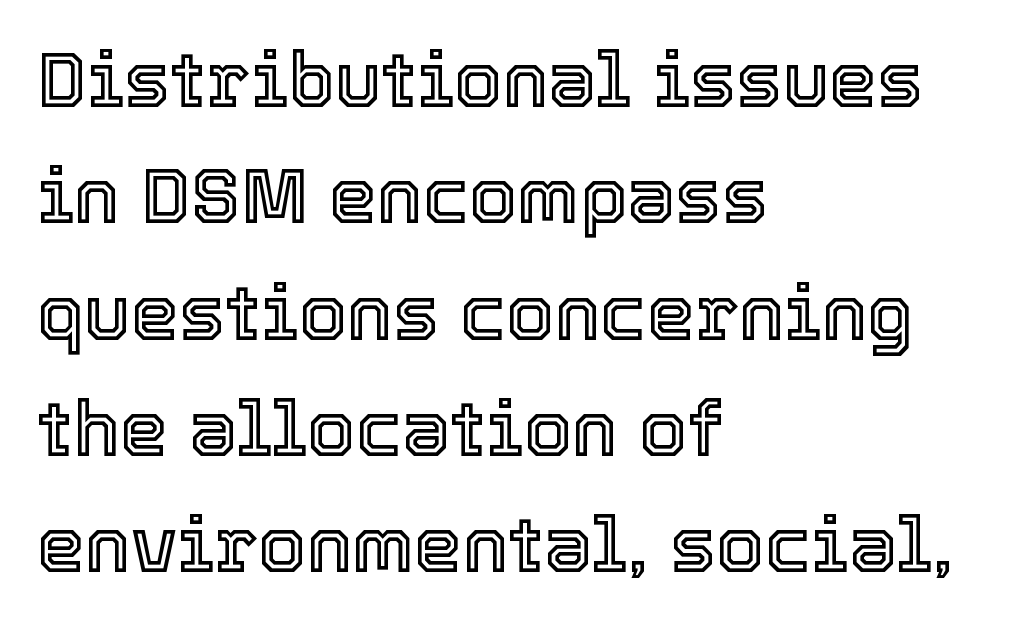
Q: Is the text italic (slanted)? A: No, it is upright.
Q: Is the text underlined? A: No.
Q: How is the paragraph aligned? A: Left-aligned.
Q: Is the spacing between letters normal or unusually wide? A: Normal.
Q: Is the spacing between lines tight, normal or loose? A: Normal.
Q: Width (condensed, normal, or wide)? A: Normal.
Q: x-height? A: Medium.
Q: Monospaced? A: No.
